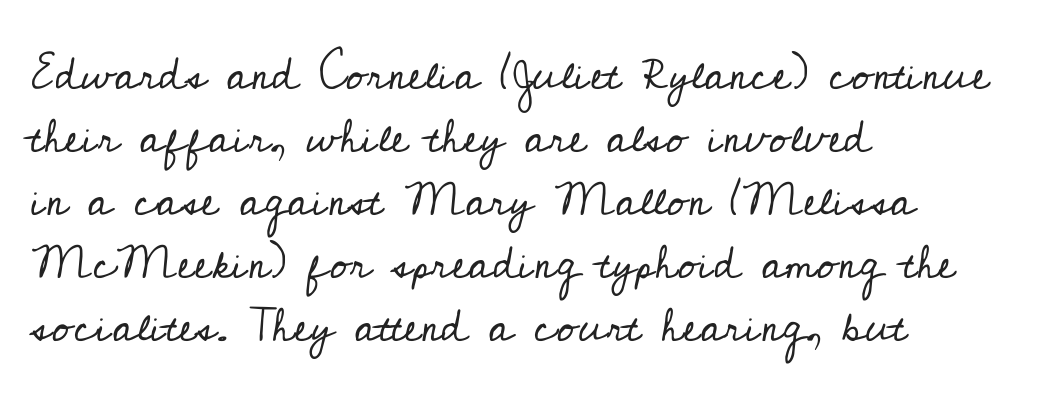
Q: Is the text bold? A: No.
Q: Is the text italic (slanted)? A: Yes.
Q: Is the typeface a serif or a sans-serif typeface? A: Serif.
Q: Is the text underlined? A: No.
Q: How is the paragraph aligned? A: Left-aligned.
Q: Is the spacing between letters normal or unusually wide? A: Normal.
Q: Is the spacing between lines tight, normal or loose? A: Normal.
Q: Width (condensed, normal, or wide)? A: Normal.
Q: Stroke contrast? A: Low.
Q: x-height? A: Small.
Q: Monospaced? A: No.
